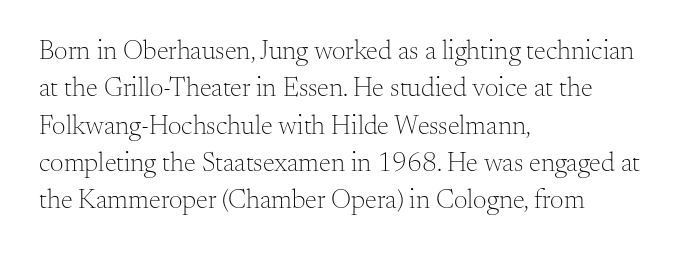
Interline gaps are of average width in this sample. Inter-character spacing is left at the font's built-in metrics. If you drew a line through each stem, it would be perfectly vertical. Words float on clear page, feet unadorned. Each line starts at the same left margin while the right side varies.
